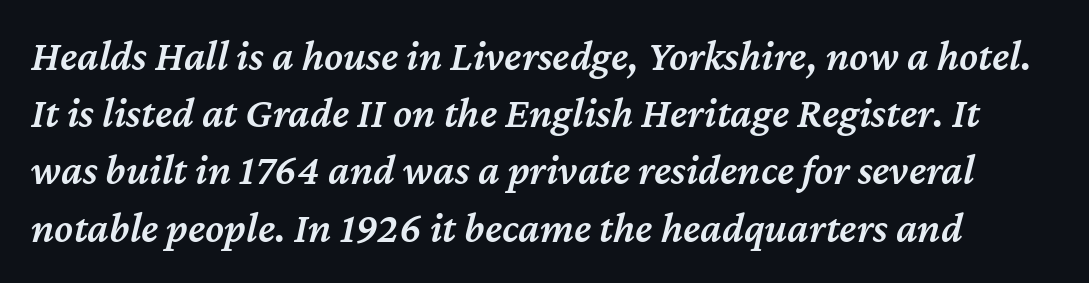
{"italic": "yes", "lean": "right", "slant_degrees": 12, "bold": "semi", "weight": "semibold", "width": "normal", "stroke_contrast": "medium", "x_height": "medium", "monospaced": "no", "underline": "no", "line_spacing": "normal", "line_spacing_ratio": 1.33, "letter_spacing": "normal", "letter_spacing_em": 0.0, "glyph_px": 43}
